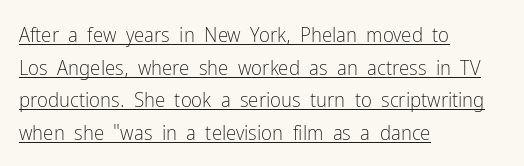
{"italic": "no", "bold": "no", "underline": "yes", "align": "left", "line_spacing": "normal", "line_spacing_ratio": 1.55, "letter_spacing": "normal", "letter_spacing_em": 0.0, "glyph_px": 21}
